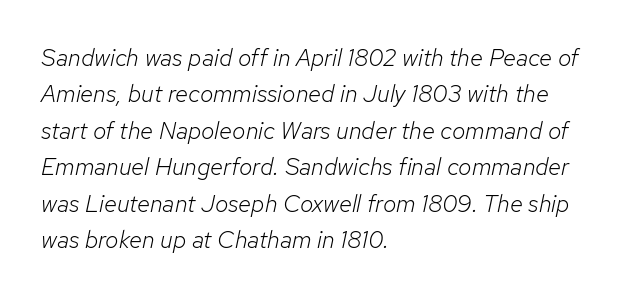
Q: Is the text bold? A: No.
Q: Is the text italic (slanted)? A: Yes, it leans right by about 12 degrees.
Q: Is the text underlined? A: No.
Q: How is the paragraph aligned? A: Left-aligned.
Q: Is the spacing between letters normal or unusually wide? A: Normal.
Q: Is the spacing between lines tight, normal or loose? A: Normal.
